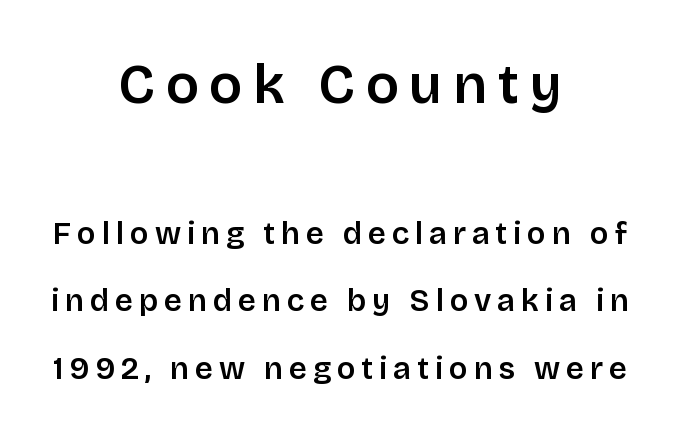
Honestly, there is no underline to notice here at all. Notice how the stems are strictly vertical — no italics here. Rows of type keep a wide berth in the vertical direction. Is this a sans? Yes — the strokes have no serifs. The compositor balanced each line on the midline. The more generous point size was reserved for the upper chunk.
